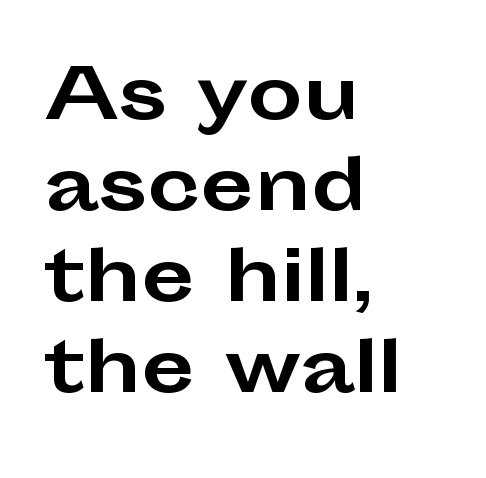
Q: Is the text bold? A: Yes.
Q: Is the text italic (slanted)? A: No, it is upright.
Q: Is the typeface a serif or a sans-serif typeface? A: Sans-serif.
Q: Is the text underlined? A: No.
Q: How is the paragraph aligned? A: Left-aligned.
Q: Is the spacing between letters normal or unusually wide? A: Normal.
Q: Is the spacing between lines tight, normal or loose? A: Normal.
Q: Width (condensed, normal, or wide)? A: Wide.
Q: Stroke contrast? A: Low.
Q: x-height? A: Medium.
Q: Monospaced? A: No.
